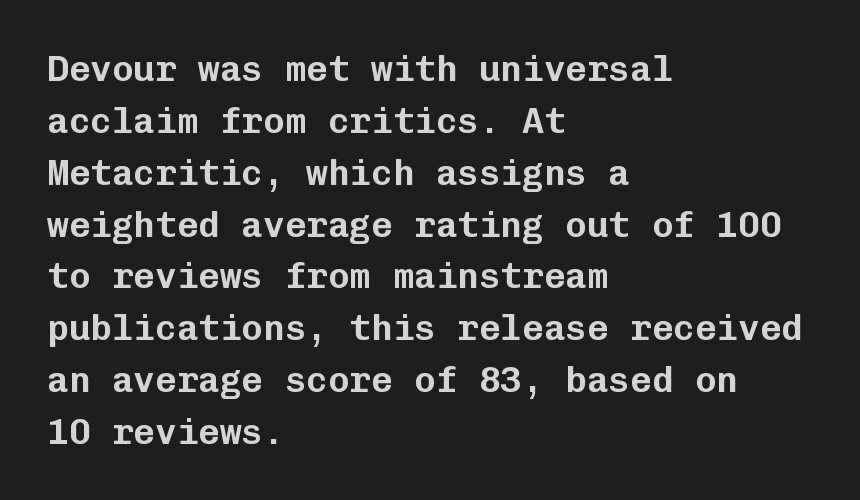
Q: Is the text italic (slanted)? A: No, it is upright.
Q: Is the typeface a serif or a sans-serif typeface? A: Sans-serif.
Q: Is the text underlined? A: No.
Q: How is the paragraph aligned? A: Left-aligned.
Q: Is the spacing between letters normal or unusually wide? A: Normal.
Q: Is the spacing between lines tight, normal or loose? A: Normal.
Q: Width (condensed, normal, or wide)? A: Normal.
Q: Stroke contrast? A: Low.
Q: x-height? A: Medium.
Q: Monospaced? A: Yes.
